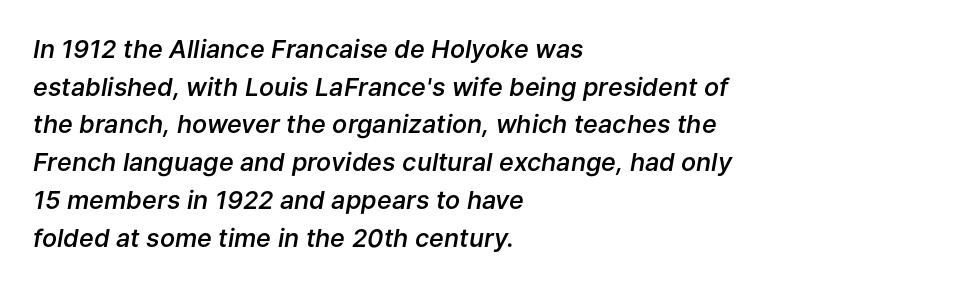
The ragged edge is on the right, which tells us the setting is flush left. As a designer I'd log this as weight 600, semibold. These lines were composed using italics. Check the space under the baseline: it is left empty. Vertical spacing — default.
